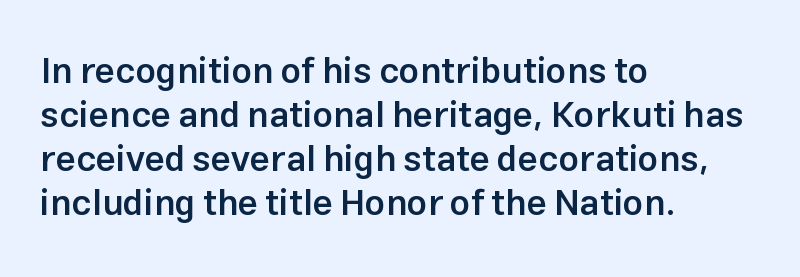
{"serif": "no", "italic": "no", "bold": "semi", "weight": "semibold", "width": "normal", "stroke_contrast": "low", "x_height": "medium", "monospaced": "no", "underline": "no", "align": "left", "line_spacing_ratio": 1.22, "letter_spacing": "normal", "letter_spacing_em": 0.0, "glyph_px": 36}
